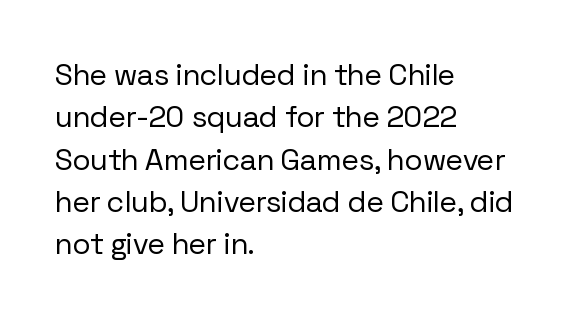
Q: Is the text bold? A: No.
Q: Is the text italic (slanted)? A: No, it is upright.
Q: Is the typeface a serif or a sans-serif typeface? A: Sans-serif.
Q: Is the text underlined? A: No.
Q: How is the paragraph aligned? A: Left-aligned.
Q: Is the spacing between letters normal or unusually wide? A: Normal.
Q: Is the spacing between lines tight, normal or loose? A: Normal.
Q: Width (condensed, normal, or wide)? A: Normal.
Q: Stroke contrast? A: Low.
Q: x-height? A: Medium.
Q: Monospaced? A: No.
